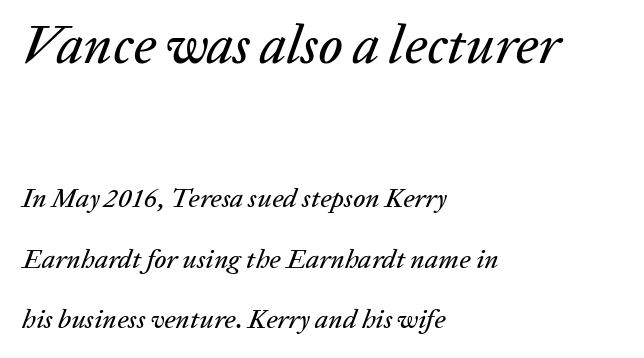
The rendering anchors every line to the left-hand side. Varying glyph widths throughout — classic text-font behaviour. Observe the ordinary spacing: letters are neighbours, not strangers. The rendering uses a large line-height, opening up the rows. Type size steps down from the first block to the second.
